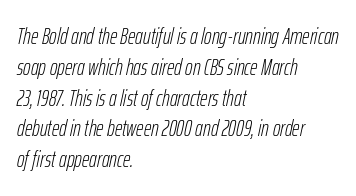
{"italic": "yes", "lean": "right", "slant_degrees": 12, "bold": "no", "underline": "no", "align": "left", "line_spacing": "normal", "line_spacing_ratio": 1.34, "letter_spacing": "normal", "letter_spacing_em": 0.0, "glyph_px": 23}
